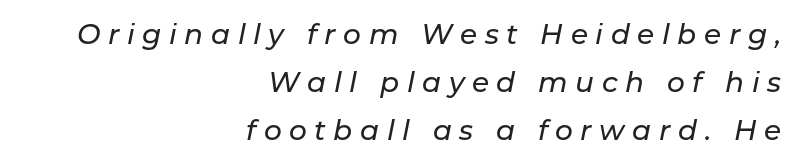
{"italic": "yes", "lean": "right", "slant_degrees": 11, "width": "normal", "stroke_contrast": "low", "x_height": "medium", "monospaced": "no", "underline": "no", "align": "right", "line_spacing_ratio": 1.72, "letter_spacing": "wide", "letter_spacing_em": 0.27, "glyph_px": 28}
